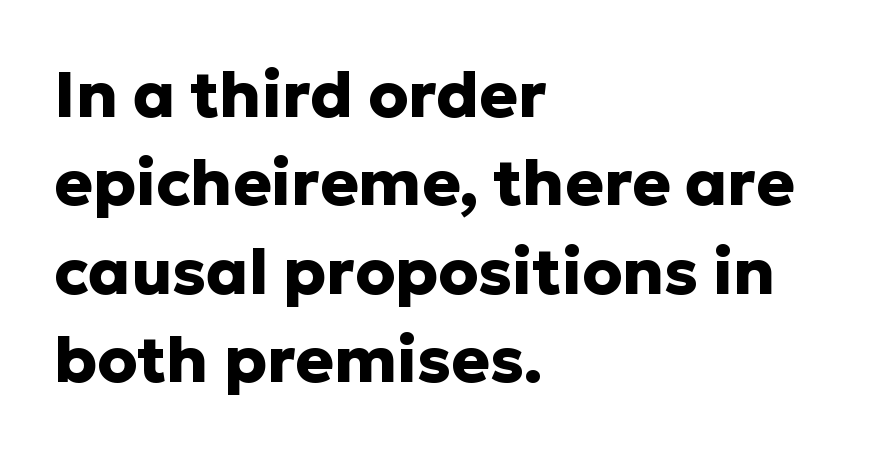
Q: Is the text bold? A: Yes.
Q: Is the text italic (slanted)? A: No, it is upright.
Q: Is the typeface a serif or a sans-serif typeface? A: Sans-serif.
Q: Is the text underlined? A: No.
Q: How is the paragraph aligned? A: Left-aligned.
Q: Is the spacing between letters normal or unusually wide? A: Normal.
Q: Is the spacing between lines tight, normal or loose? A: Normal.
Q: Width (condensed, normal, or wide)? A: Normal.
Q: Stroke contrast? A: Low.
Q: x-height? A: Medium.
Q: Monospaced? A: No.
